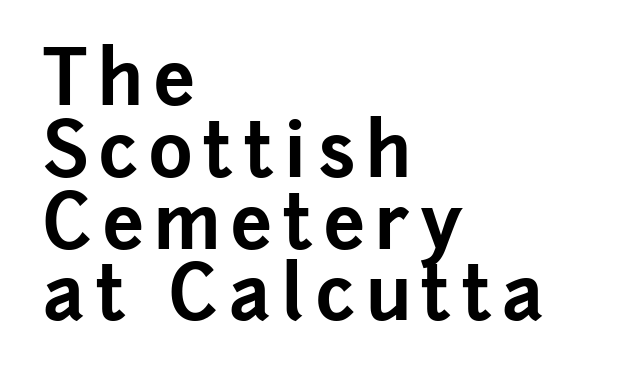
The image shows 74 px bold sans-serif type, upright; set left-aligned, tight line spacing (0.97x), not underlined; low stroke contrast and a medium x-height.
